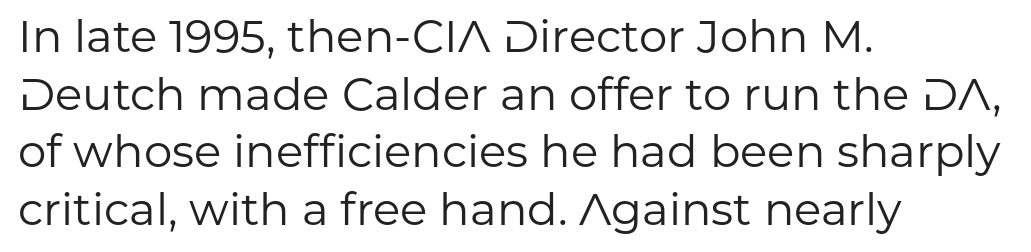
Q: Is the text bold? A: No.
Q: Is the text italic (slanted)? A: No, it is upright.
Q: Is the typeface a serif or a sans-serif typeface? A: Sans-serif.
Q: Is the text underlined? A: No.
Q: How is the paragraph aligned? A: Left-aligned.
Q: Is the spacing between letters normal or unusually wide? A: Normal.
Q: Is the spacing between lines tight, normal or loose? A: Normal.
Q: Width (condensed, normal, or wide)? A: Normal.
Q: Stroke contrast? A: Low.
Q: x-height? A: Medium.
Q: Monospaced? A: No.
